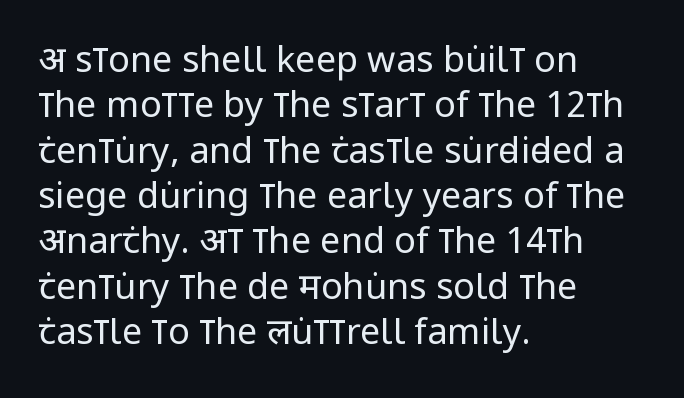
Q: Is the text bold? A: No.
Q: Is the text italic (slanted)? A: No, it is upright.
Q: Is the typeface a serif or a sans-serif typeface? A: Sans-serif.
Q: Is the text underlined? A: No.
Q: How is the paragraph aligned? A: Left-aligned.
Q: Is the spacing between letters normal or unusually wide? A: Normal.
Q: Is the spacing between lines tight, normal or loose? A: Normal.
Q: Width (condensed, normal, or wide)? A: Condensed.
Q: Stroke contrast? A: Low.
Q: x-height? A: Large.
Q: Monospaced? A: No.
